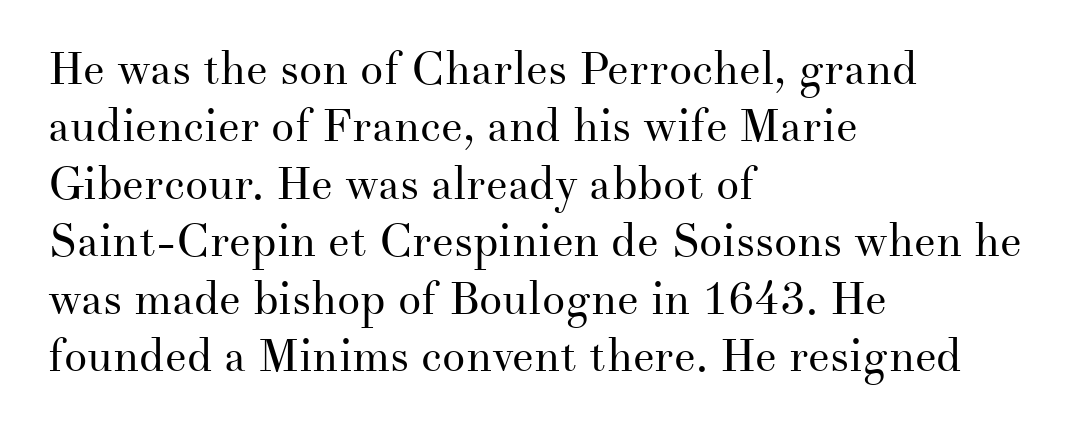
The image shows 46 px regular-weight serif type, upright; set left-aligned, normal line spacing (1.25x), normal letter spacing, not underlined; medium stroke contrast and a small x-height.
